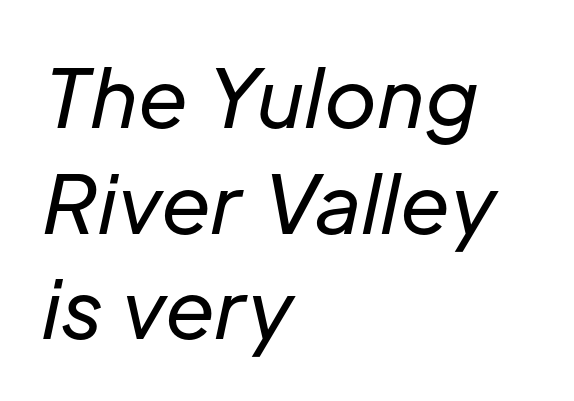
Q: Is the text bold? A: No.
Q: Is the text italic (slanted)? A: Yes, it leans right by about 12 degrees.
Q: Is the text underlined? A: No.
Q: How is the paragraph aligned? A: Left-aligned.
Q: Is the spacing between letters normal or unusually wide? A: Normal.
Q: Is the spacing between lines tight, normal or loose? A: Normal.
Q: Width (condensed, normal, or wide)? A: Normal.
Q: Stroke contrast? A: Low.
Q: x-height? A: Medium.
Q: Monospaced? A: No.
